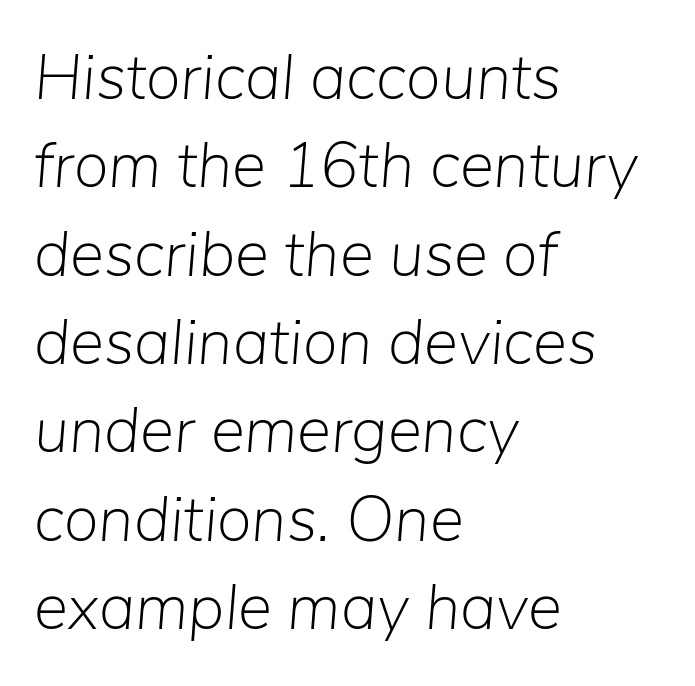
The axis of the letterforms is tilted away from vertical. Lines of text with bare space underneath. Compared with typical body copy, the letter spacing here is the same. Left-aligned paragraph, ragged on the right.
